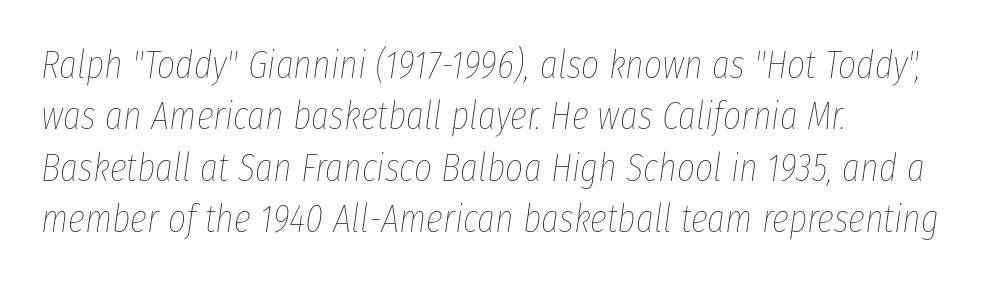
Q: Is the text bold? A: No.
Q: Is the text italic (slanted)? A: Yes, it leans right by about 8 degrees.
Q: Is the text underlined? A: No.
Q: How is the paragraph aligned? A: Left-aligned.
Q: Is the spacing between letters normal or unusually wide? A: Normal.
Q: Is the spacing between lines tight, normal or loose? A: Normal.
Q: Width (condensed, normal, or wide)? A: Condensed.
Q: Stroke contrast? A: Low.
Q: x-height? A: Medium.
Q: Monospaced? A: No.
